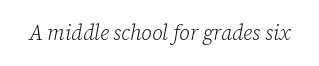
Q: Is the text bold? A: No.
Q: Is the text italic (slanted)? A: Yes, it leans right by about 12 degrees.
Q: Is the text underlined? A: No.
Q: Is the spacing between letters normal or unusually wide? A: Normal.
